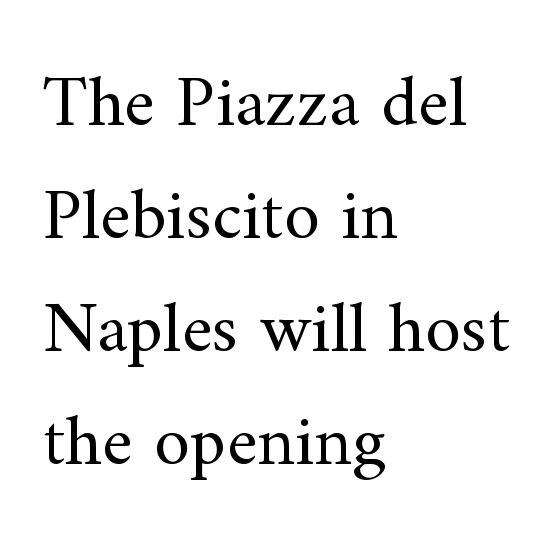
{"serif": "yes", "italic": "no", "bold": "no", "weight": "regular", "width": "normal", "stroke_contrast": "medium", "x_height": "small", "monospaced": "no", "underline": "no", "align": "left", "line_spacing": "normal", "line_spacing_ratio": 1.55, "letter_spacing": "normal", "letter_spacing_em": 0.0, "glyph_px": 73}
